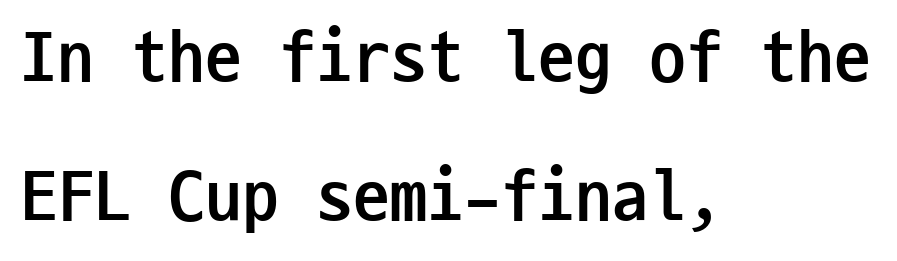
The image shows 74 px semibold, condensed sans-serif type, upright, monospaced; set left-aligned, line spacing 1.88x, normal letter spacing, not underlined; low stroke contrast and a medium x-height.
